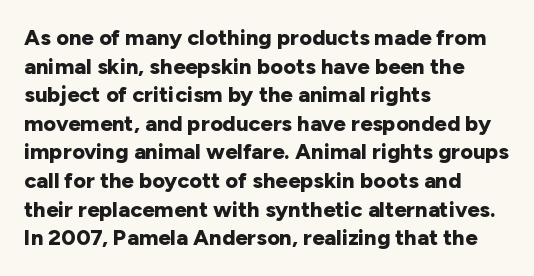
{"italic": "no", "bold": "yes", "underline": "no", "align": "left", "line_spacing": "normal", "line_spacing_ratio": 1.3, "letter_spacing": "normal", "letter_spacing_em": 0.0, "glyph_px": 22}
